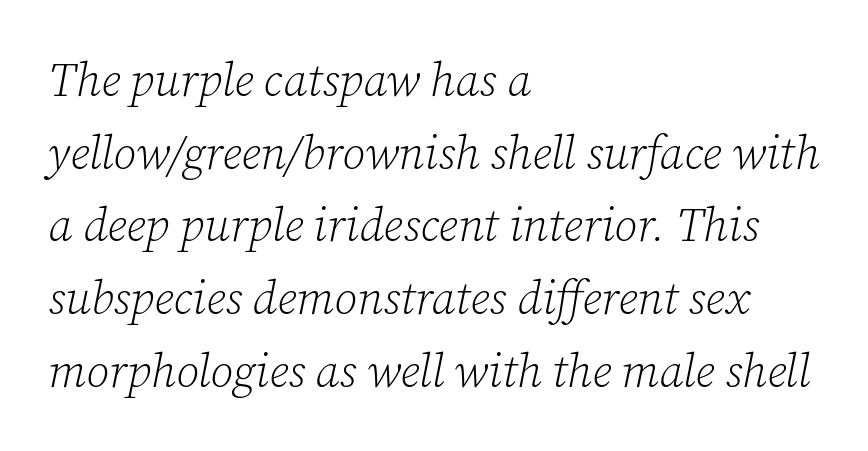
The typesetter chose a ragged-right arrangement here. The horizontal fit of the characters is conventional and even. This sample uses an oblique cut, with every glyph tilted off the vertical. You can tell from the footed stems that serif type was used.
